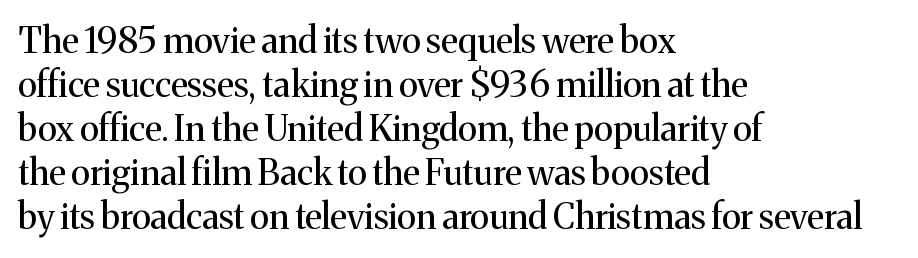
{"serif": "yes", "italic": "no", "bold": "no", "weight": "regular", "width": "normal", "stroke_contrast": "medium", "x_height": "medium", "monospaced": "no", "underline": "no", "align": "left", "line_spacing": "normal", "line_spacing_ratio": 1.26, "letter_spacing": "normal", "letter_spacing_em": 0.0, "glyph_px": 35}
